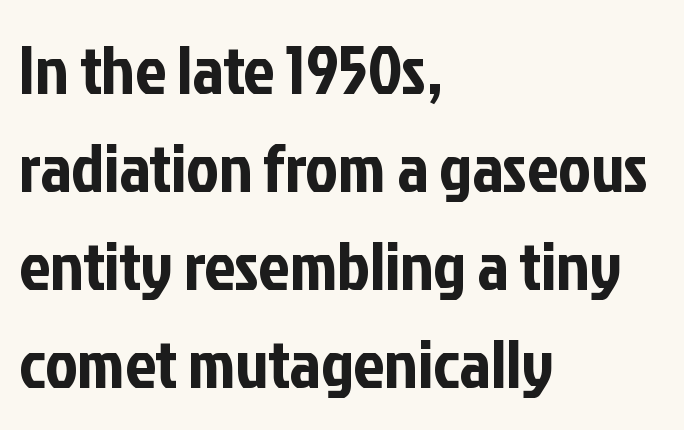
Q: Is the text italic (slanted)? A: No, it is upright.
Q: Is the typeface a serif or a sans-serif typeface? A: Sans-serif.
Q: Is the text underlined? A: No.
Q: How is the paragraph aligned? A: Left-aligned.
Q: Is the spacing between letters normal or unusually wide? A: Normal.
Q: Is the spacing between lines tight, normal or loose? A: Normal.
Q: Width (condensed, normal, or wide)? A: Condensed.
Q: Stroke contrast? A: Low.
Q: x-height? A: Medium.
Q: Monospaced? A: No.
